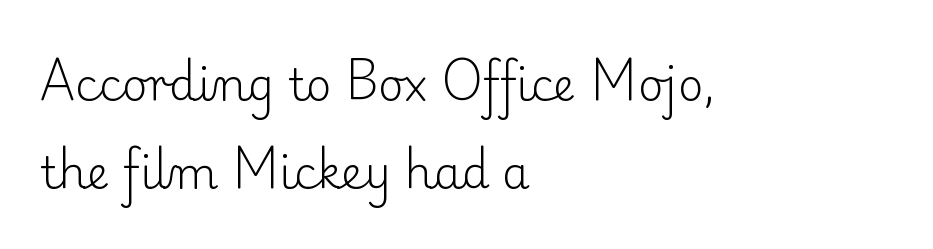
Q: Is the text bold? A: No.
Q: Is the text italic (slanted)? A: No, it is upright.
Q: Is the text underlined? A: No.
Q: How is the paragraph aligned? A: Left-aligned.
Q: Is the spacing between letters normal or unusually wide? A: Normal.
Q: Is the spacing between lines tight, normal or loose? A: Loose.
Q: Width (condensed, normal, or wide)? A: Normal.
Q: Stroke contrast? A: Low.
Q: x-height? A: Small.
Q: Monospaced? A: No.
